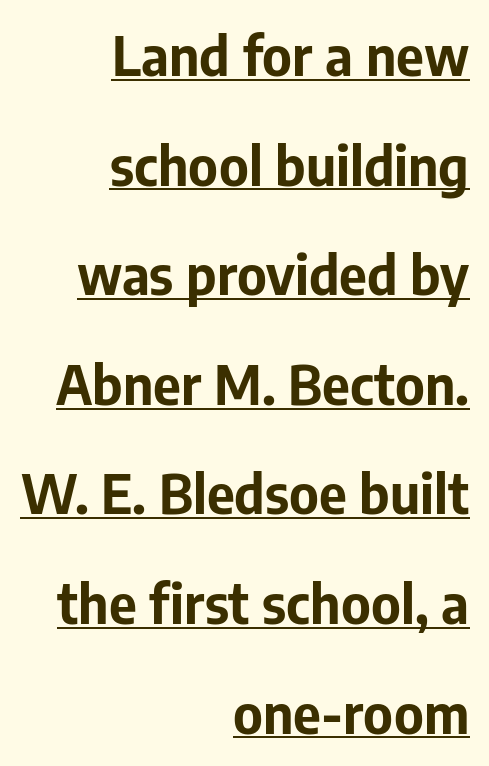
{"serif": "no", "italic": "no", "bold": "yes", "weight": "bold", "width": "normal", "stroke_contrast": "low", "x_height": "medium", "monospaced": "no", "underline": "yes", "align": "right", "line_spacing": "loose", "line_spacing_ratio": 2.03, "letter_spacing": "normal", "letter_spacing_em": 0.0, "glyph_px": 54}
